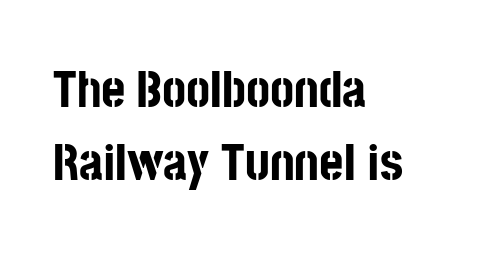
The image shows 52 px bold, condensed sans-serif type, upright; set left-aligned, normal line spacing (1.41x), normal letter spacing, not underlined; low stroke contrast and a large x-height.
